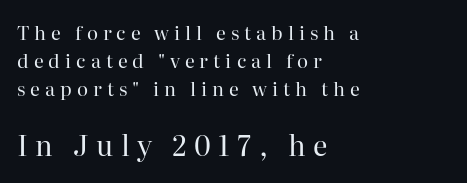
The image shows 28 px regular-weight serif type, upright; set left-aligned, normal line spacing (1.47x), unusually wide letter spacing (+0.26 em), not underlined; the second (bottom) block is 1.47x larger; high stroke contrast and a medium x-height.
